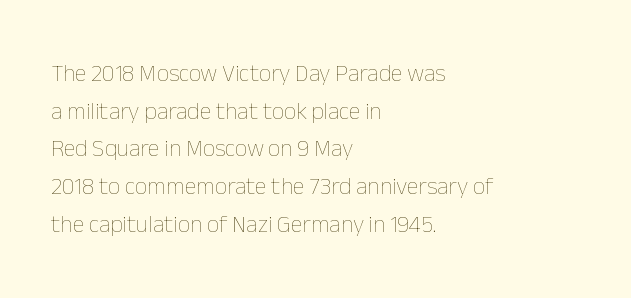
{"italic": "no", "bold": "no", "underline": "no", "align": "left", "line_spacing": "normal", "line_spacing_ratio": 1.57, "letter_spacing": "normal", "letter_spacing_em": 0.0, "glyph_px": 24}
